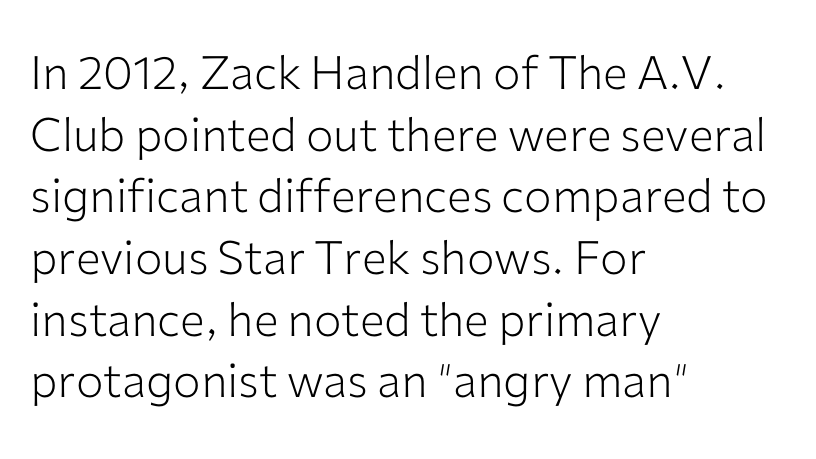
The image shows 46 px light sans-serif type, upright; set left-aligned, normal line spacing (1.34x), normal letter spacing, not underlined; low stroke contrast and a medium x-height.
